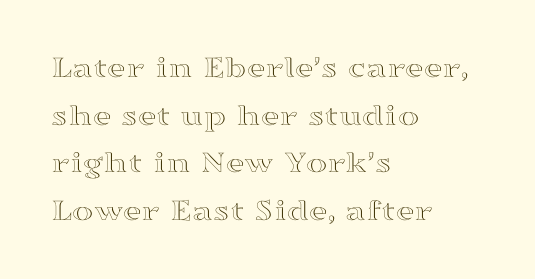
The image shows 32 px wide type, upright; set left-aligned, normal line spacing (1.49x), normal letter spacing, not underlined; a medium x-height.
